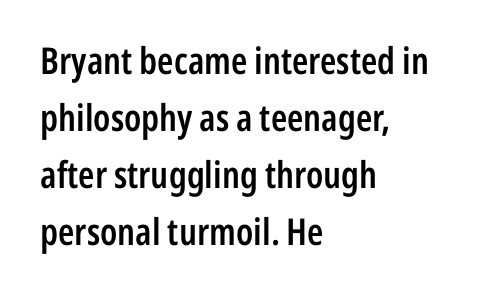
{"serif": "no", "italic": "no", "bold": "semi", "weight": "semibold", "width": "condensed", "stroke_contrast": "low", "x_height": "medium", "monospaced": "no", "underline": "no", "align": "left", "line_spacing": "normal", "line_spacing_ratio": 1.54, "letter_spacing": "normal", "letter_spacing_em": 0.0, "glyph_px": 37}
